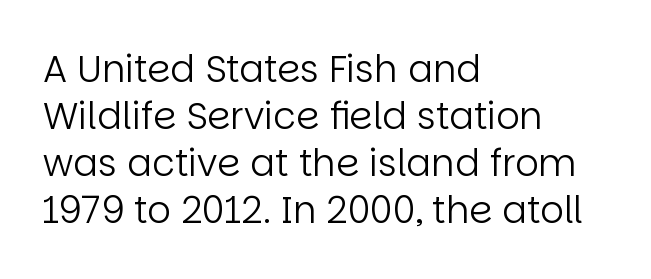
The line-height multiplier appears to be the usual default. Think standard paragraph weight, or any step lighter than that. Rule under the text: the space is simply empty. The paragraph shown leans on its left margin. Does the type have serifs? No, each stem ends abruptly.
